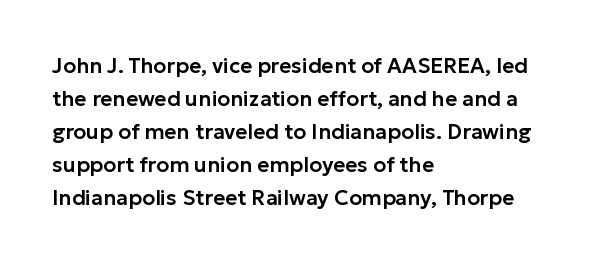
{"italic": "no", "underline": "no", "align": "left", "line_spacing": "normal", "line_spacing_ratio": 1.57, "letter_spacing": "normal", "letter_spacing_em": 0.0, "glyph_px": 21}
